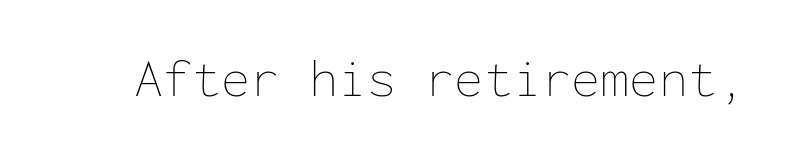
{"italic": "no", "bold": "no", "weight": "thin", "width": "normal", "stroke_contrast": "low", "x_height": "medium", "monospaced": "yes", "underline": "no", "letter_spacing": "normal", "letter_spacing_em": 0.0, "glyph_px": 53}
